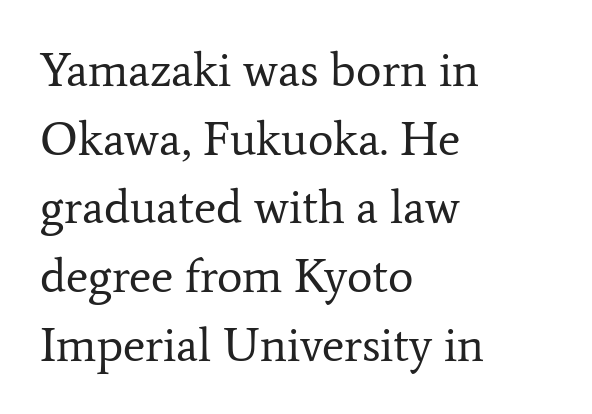
The image shows 48 px regular-weight serif type, upright; set left-aligned, normal line spacing (1.43x), normal letter spacing, not underlined; low stroke contrast and a medium x-height.
